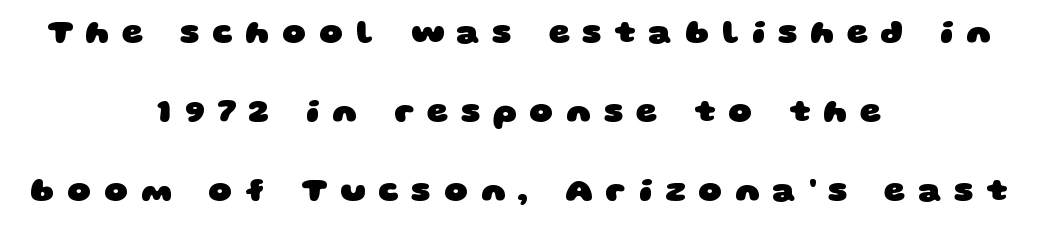
Plain, unruled lines of type. Think of a printed novel: that variable character pitch is what you see here. Every row of glyphs is offset so its center matches the block's center. The rendering inserts visible extra space after every character. Airy leading.
